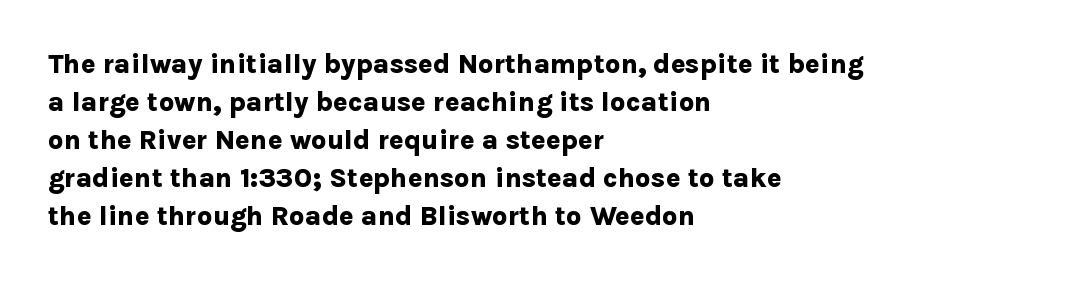
Q: Is the text bold? A: Yes.
Q: Is the text italic (slanted)? A: No, it is upright.
Q: Is the text underlined? A: No.
Q: How is the paragraph aligned? A: Left-aligned.
Q: Is the spacing between letters normal or unusually wide? A: Normal.
Q: Is the spacing between lines tight, normal or loose? A: Normal.
